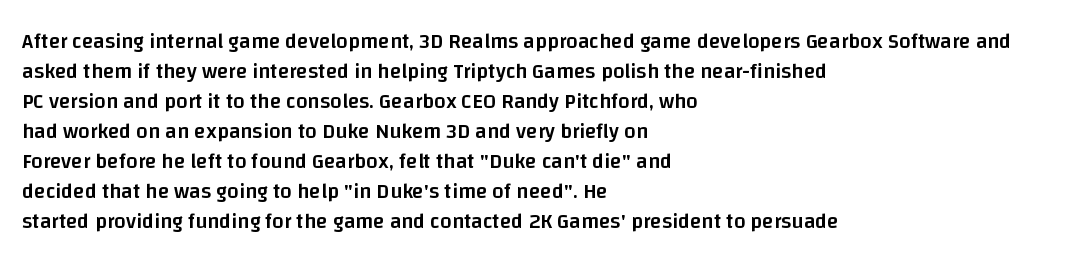
What weight is shown? A semibold, between regular and bold. Nobody touched the tracking dial on this one. This sample keeps an unexceptional amount of space between lines. The typography opts for an upright posture over an oblique one. These lines stack with their left ends in a neat column. The specimen omits any rule beneath the text block's lines.
